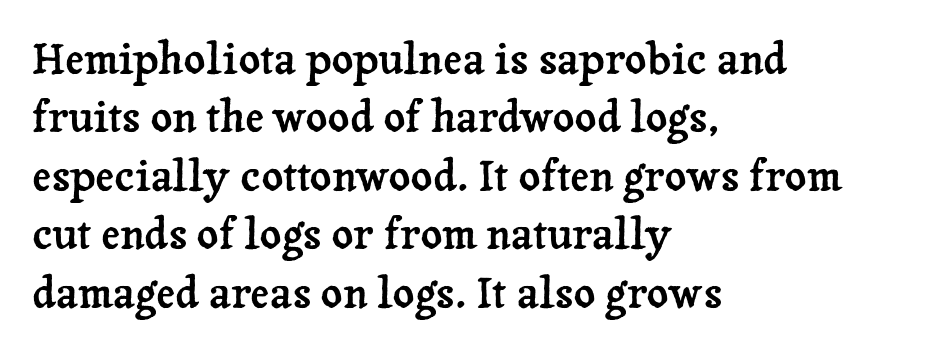
One-word summary of the alignment: left. Unlike a clean sans, this face finishes its strokes with serifs. The passage shown is not underscored anywhere. The letters advance in unequal steps, a hallmark of proportional type.
